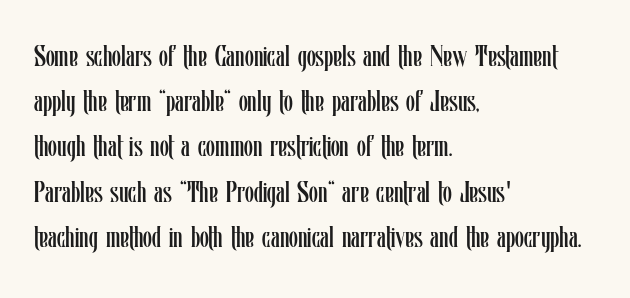
Q: Is the text bold? A: No.
Q: Is the text italic (slanted)? A: No, it is upright.
Q: Is the text underlined? A: No.
Q: How is the paragraph aligned? A: Left-aligned.
Q: Is the spacing between letters normal or unusually wide? A: Normal.
Q: Is the spacing between lines tight, normal or loose? A: Normal.
Q: Width (condensed, normal, or wide)? A: Condensed.
Q: Stroke contrast? A: Low.
Q: x-height? A: Medium.
Q: Monospaced? A: No.
